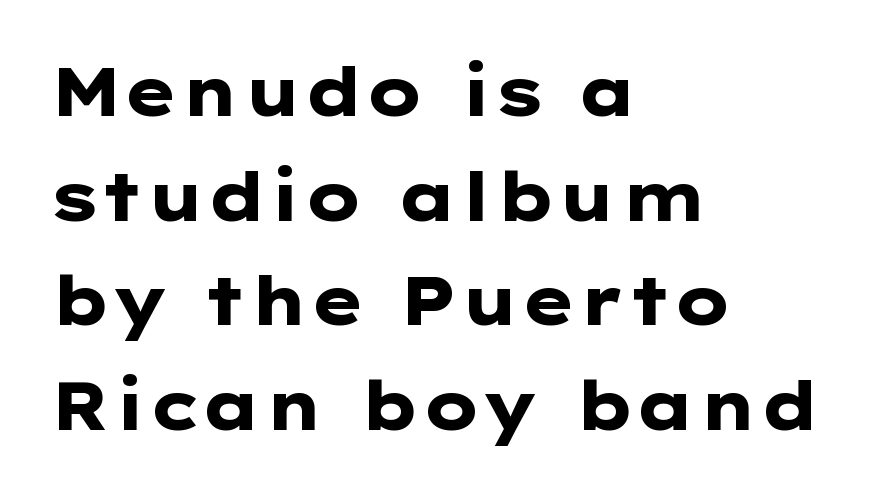
{"serif": "no", "italic": "no", "bold": "yes", "weight": "heavy", "width": "wide", "stroke_contrast": "low", "x_height": "medium", "underline": "no", "align": "left", "line_spacing": "normal", "line_spacing_ratio": 1.56, "letter_spacing": "normal", "letter_spacing_em": 0.0, "glyph_px": 67}
